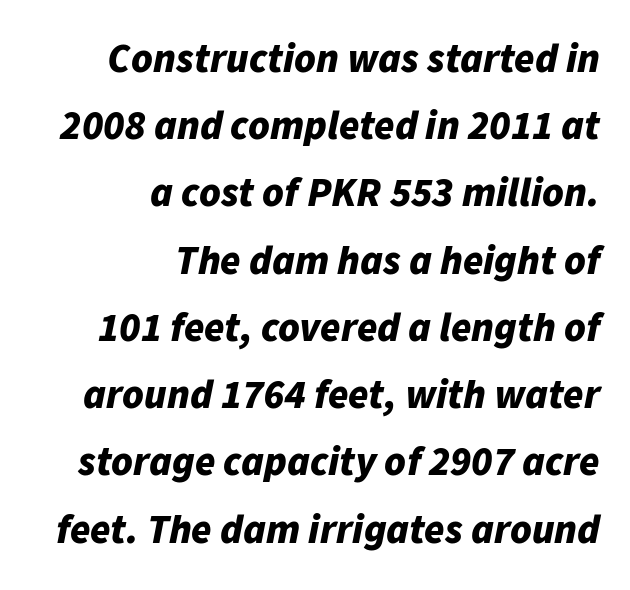
Q: Is the text bold? A: Yes.
Q: Is the text italic (slanted)? A: Yes, it leans right by about 11 degrees.
Q: Is the text underlined? A: No.
Q: How is the paragraph aligned? A: Right-aligned.
Q: Is the spacing between letters normal or unusually wide? A: Normal.
Q: Is the spacing between lines tight, normal or loose? A: Normal.
Q: Width (condensed, normal, or wide)? A: Normal.
Q: Stroke contrast? A: Low.
Q: x-height? A: Medium.
Q: Monospaced? A: No.
